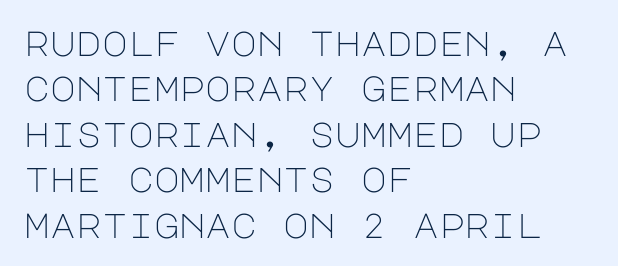
Nothing heavy about these letters — not bold at all. The line texture is even and compact thanks to regular tracking. The rows are spaced the way most documents space them. This sample uses a sans-serif face. The typography opts for an upright posture over an oblique one.
